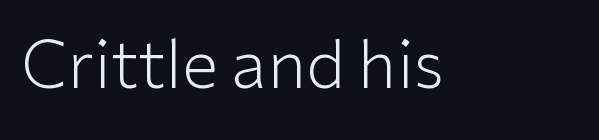
The image shows 66 px light sans-serif type, upright; set normal letter spacing, not underlined; low stroke contrast and a medium x-height.
